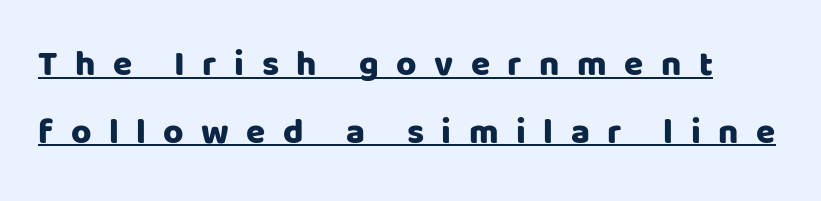
Q: Is the text italic (slanted)? A: No, it is upright.
Q: Is the typeface a serif or a sans-serif typeface? A: Sans-serif.
Q: Is the text underlined? A: Yes.
Q: Is the spacing between letters normal or unusually wide? A: Unusually wide.
Q: Is the spacing between lines tight, normal or loose? A: Loose.
Q: Width (condensed, normal, or wide)? A: Normal.
Q: Stroke contrast? A: Low.
Q: x-height? A: Large.
Q: Monospaced? A: No.
